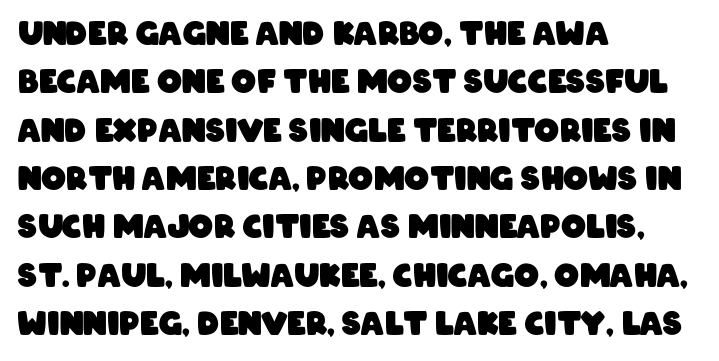
Honestly, the letter spacing is just normal — you wouldn't notice it. The letters are bold, with thick, heavy strokes. Underline: absent. Horizontally, the lines are justified to the leading edge only. Students, observe: this is what conventionally led text looks like.
